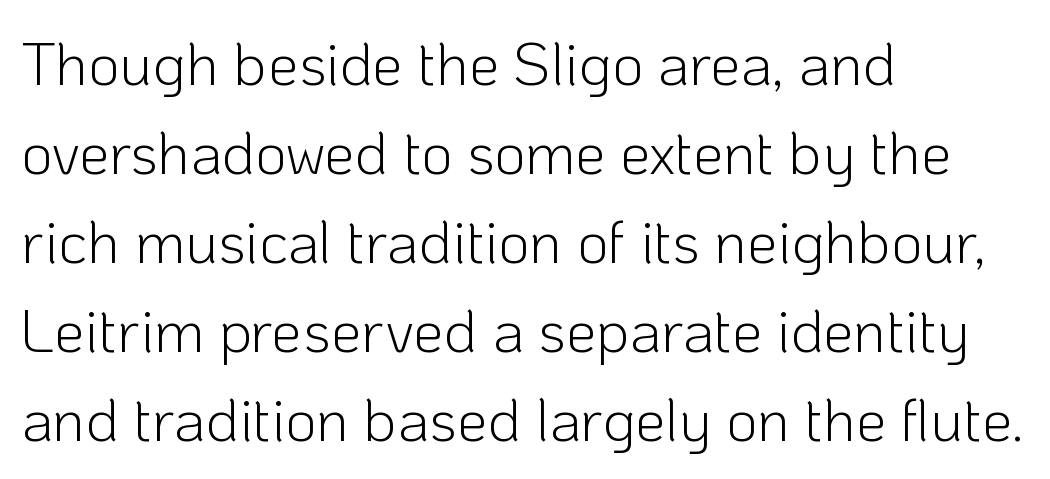
The image shows 61 px light sans-serif type, upright; set left-aligned, normal line spacing (1.46x), normal letter spacing, not underlined; low stroke contrast and a medium x-height.
